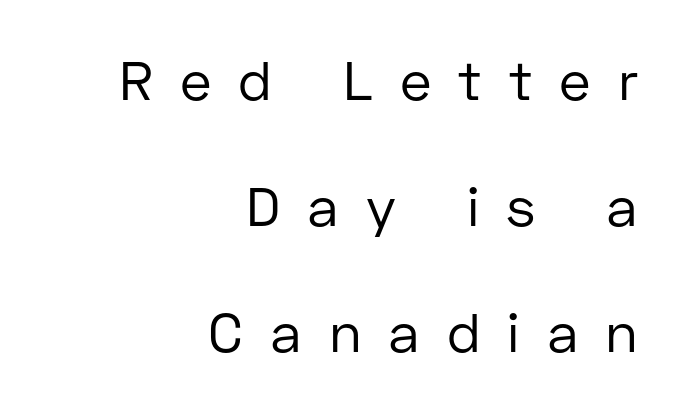
Q: Is the text bold? A: No.
Q: Is the text italic (slanted)? A: No, it is upright.
Q: Is the typeface a serif or a sans-serif typeface? A: Sans-serif.
Q: Is the text underlined? A: No.
Q: How is the paragraph aligned? A: Right-aligned.
Q: Is the spacing between letters normal or unusually wide? A: Unusually wide.
Q: Is the spacing between lines tight, normal or loose? A: Loose.
Q: Width (condensed, normal, or wide)? A: Normal.
Q: Stroke contrast? A: Low.
Q: x-height? A: Medium.
Q: Monospaced? A: No.
